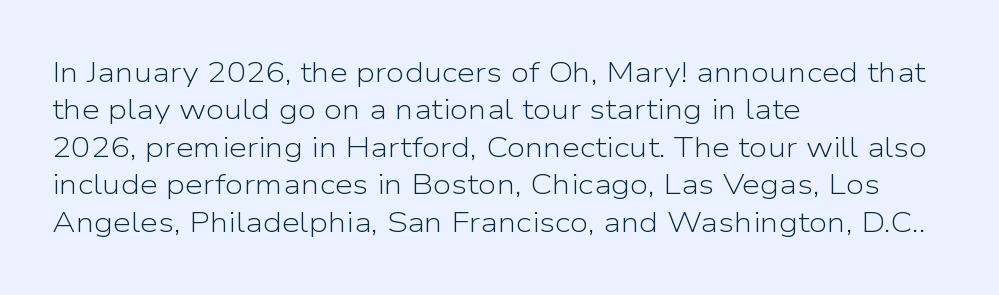
{"serif": "no", "italic": "no", "bold": "no", "weight": "light", "width": "normal", "stroke_contrast": "low", "x_height": "medium", "monospaced": "no", "underline": "no", "align": "left", "line_spacing": "normal", "line_spacing_ratio": 1.29, "letter_spacing": "normal", "letter_spacing_em": 0.0, "glyph_px": 29}
